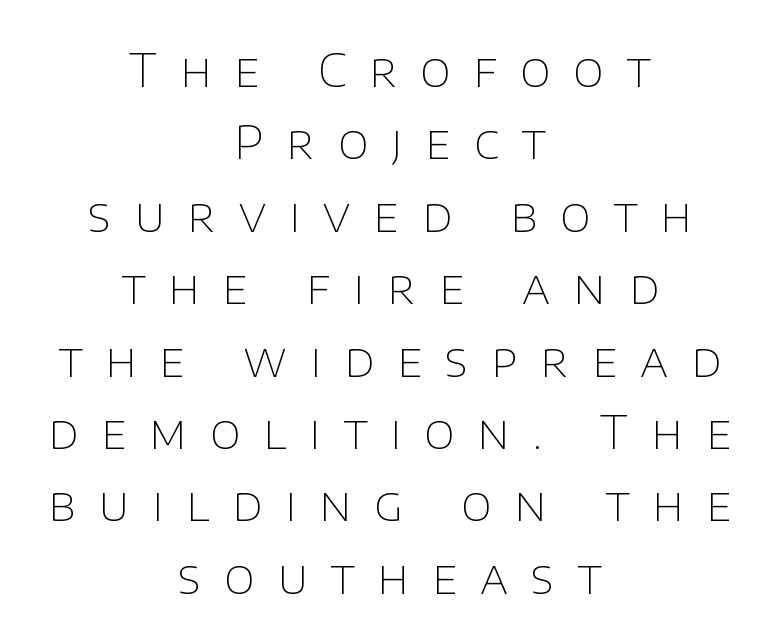
{"serif": "no", "italic": "no", "bold": "no", "weight": "thin", "width": "normal", "stroke_contrast": "low", "x_height": "large", "monospaced": "no", "underline": "no", "align": "center", "line_spacing": "normal", "line_spacing_ratio": 1.54, "letter_spacing": "wide", "letter_spacing_em": 0.49, "glyph_px": 47}
